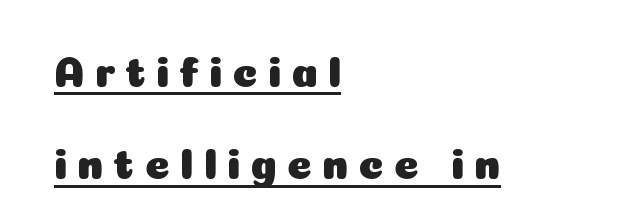
The image shows 43 px sans-serif type, upright; set left-aligned, loose line spacing (2.15x), unusually wide letter spacing (+0.23 em), underlined; low stroke contrast and a medium x-height.
